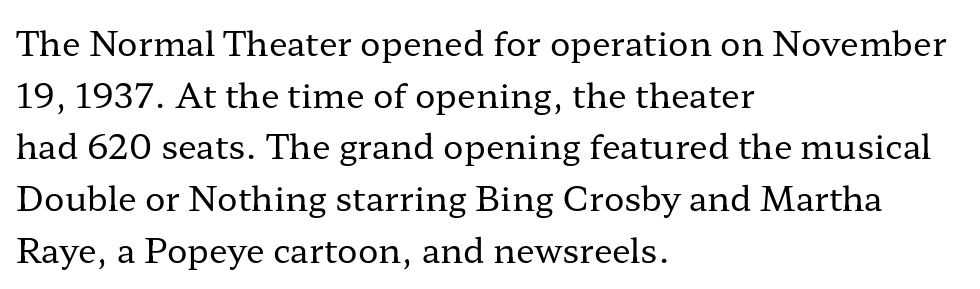
{"serif": "yes", "italic": "no", "bold": "no", "weight": "regular", "width": "wide", "stroke_contrast": "low", "x_height": "medium", "monospaced": "no", "underline": "no", "align": "left", "line_spacing": "normal", "line_spacing_ratio": 1.52, "letter_spacing": "normal", "letter_spacing_em": 0.0, "glyph_px": 34}
